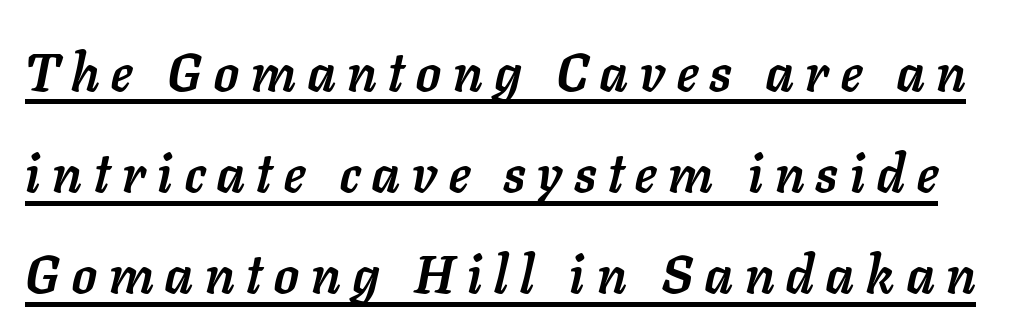
{"italic": "yes", "lean": "right", "slant_degrees": 11, "bold": "yes", "weight": "semibold", "width": "normal", "stroke_contrast": "low", "x_height": "medium", "monospaced": "no", "underline": "yes", "line_spacing": "loose", "line_spacing_ratio": 1.91, "letter_spacing": "wide", "letter_spacing_em": 0.23, "glyph_px": 53}
